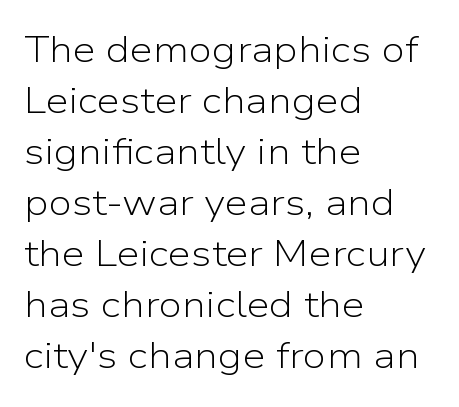
{"serif": "no", "italic": "no", "bold": "no", "weight": "light", "width": "normal", "stroke_contrast": "low", "x_height": "medium", "monospaced": "no", "underline": "no", "align": "left", "line_spacing": "normal", "line_spacing_ratio": 1.38, "letter_spacing": "normal", "letter_spacing_em": 0.0, "glyph_px": 37}
